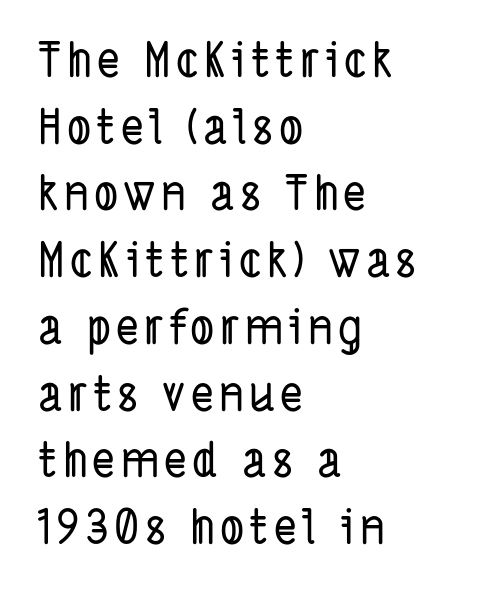
Q: Is the typeface a serif or a sans-serif typeface? A: Sans-serif.
Q: Is the text underlined? A: No.
Q: How is the paragraph aligned? A: Left-aligned.
Q: Is the spacing between lines tight, normal or loose? A: Normal.
Q: Width (condensed, normal, or wide)? A: Condensed.
Q: Stroke contrast? A: Low.
Q: x-height? A: Medium.
Q: Monospaced? A: No.
